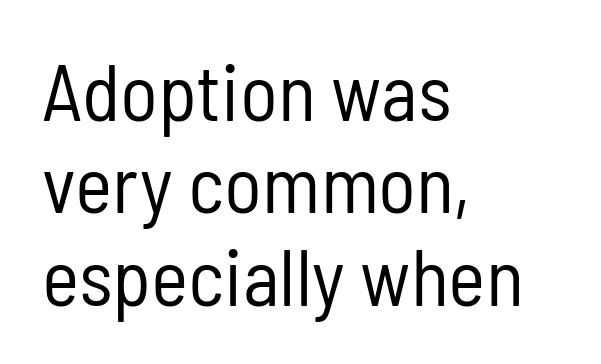
The image shows 79 px regular-weight, condensed sans-serif type, upright; set left-aligned, line spacing 1.17x, normal letter spacing, not underlined; low stroke contrast and a medium x-height.
